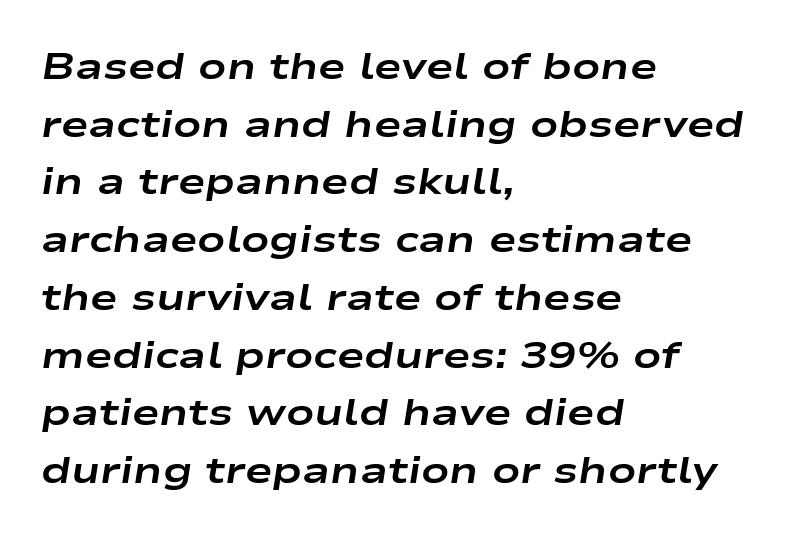
{"italic": "yes", "lean": "right", "slant_degrees": 9, "bold": "yes", "weight": "bold", "width": "wide", "stroke_contrast": "low", "x_height": "medium", "monospaced": "no", "underline": "no", "align": "left", "line_spacing": "normal", "line_spacing_ratio": 1.56, "letter_spacing": "normal", "letter_spacing_em": 0.0, "glyph_px": 37}
